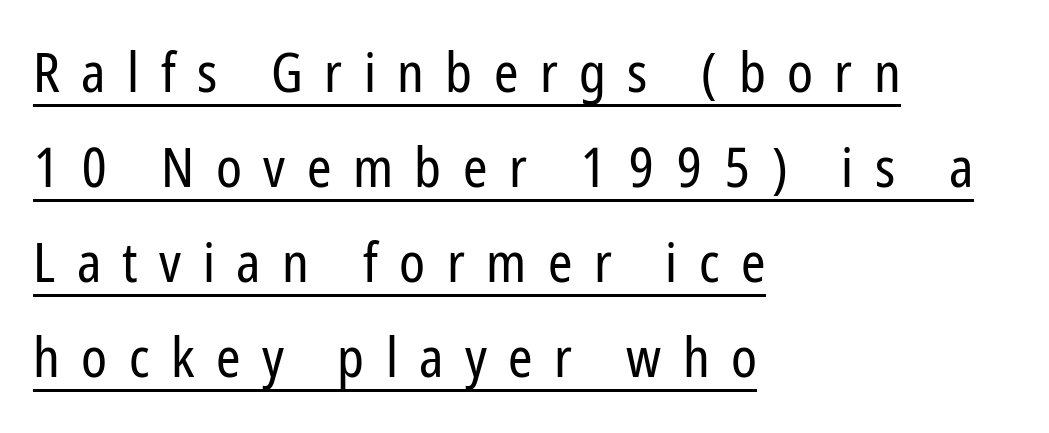
Q: Is the text bold? A: No.
Q: Is the text italic (slanted)? A: No, it is upright.
Q: Is the typeface a serif or a sans-serif typeface? A: Sans-serif.
Q: Is the text underlined? A: Yes.
Q: How is the paragraph aligned? A: Left-aligned.
Q: Is the spacing between letters normal or unusually wide? A: Unusually wide.
Q: Width (condensed, normal, or wide)? A: Condensed.
Q: Stroke contrast? A: Low.
Q: x-height? A: Medium.
Q: Monospaced? A: No.
